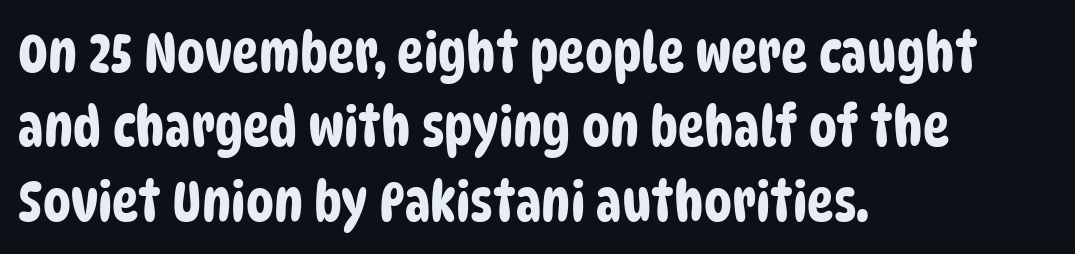
This sample is left-justified, so line endings fall wherever the words run out. I'd call this a sans setting — the letters go barefoot. Character widths vary here, with narrow letters taking less room than wide ones. The horizontal fit of the characters is conventional and even. Decoration check: the copy has no underline. Normally led — the rows are evenly, conventionally spaced.
